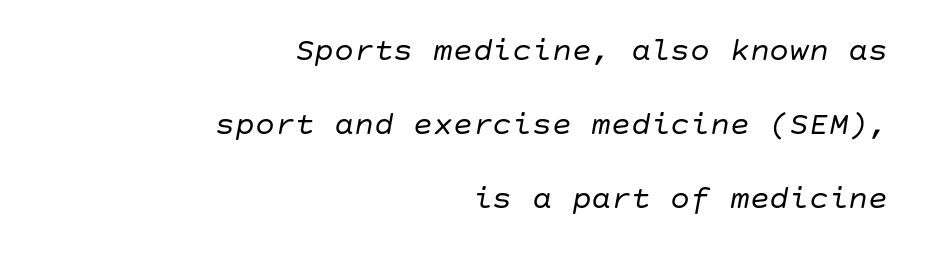
The image shows 33 px regular-weight type, italic (leaning right); set right-aligned, loose line spacing (2.24x), normal letter spacing, not underlined; low stroke contrast and a large x-height.
